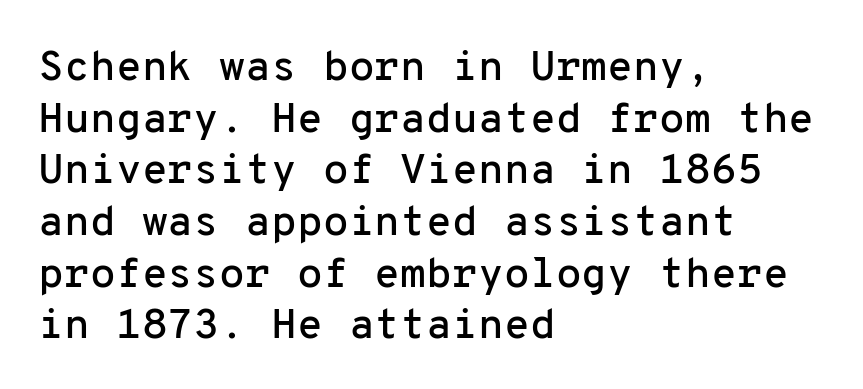
The image shows 42 px sans-serif type, upright, monospaced; set left-aligned, line spacing 1.23x, normal letter spacing, not underlined; low stroke contrast and a medium x-height.
